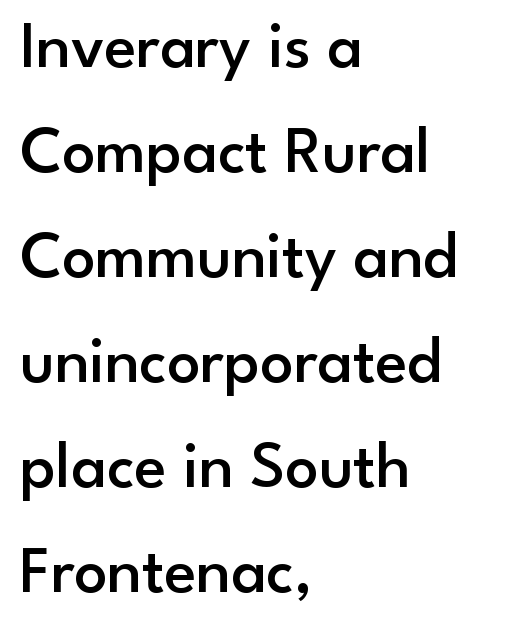
Compared with an ordinary text face, these strokes are moderately heavier — a semibold. The zone under the glyphs is completely vacant. Evenly set lines give the paragraph a standard silhouette. Characters follow at the spacing the type designer built in. Font category for this specimen: sans-serif.
